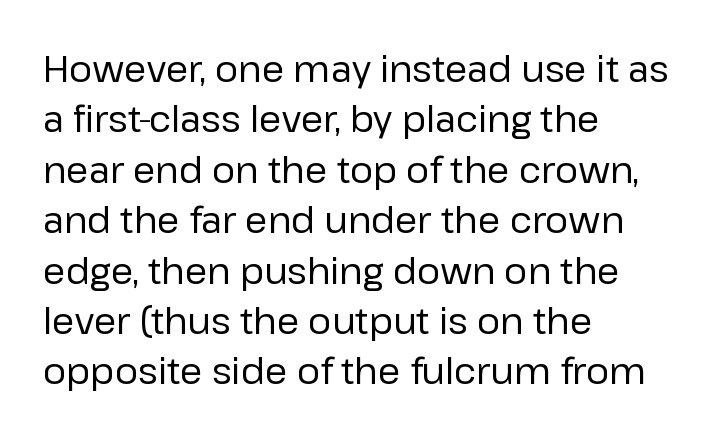
Quick note: interline space is typical. Does the type have serifs? No, each stem ends abruptly. Layout note: lines flush left. Descender tails drop into unmarked territory. Stems and bowls with no extra thickness — not bold. Each letter keeps its own natural width here, so spacing adapts to shape.
